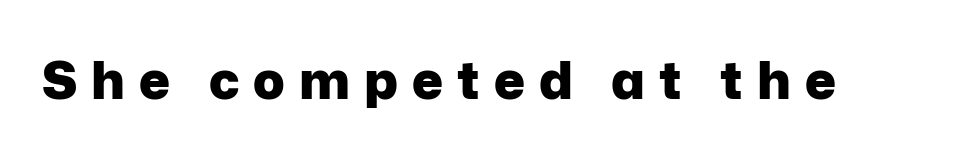
The specimen reads as upright at a glance. This rendering employs a face without finishing strokes, i.e., a sans-serif. The line texture is sparse and dotted thanks to wide tracking. No word sits above an underline. Note the varied advance widths — an 'i' is clearly narrower than an 'm'.
